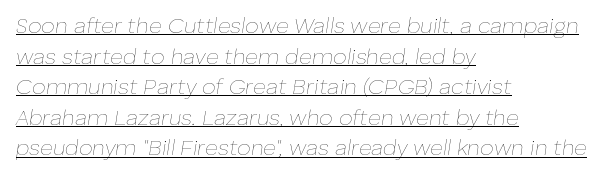
Q: Is the text bold? A: No.
Q: Is the text italic (slanted)? A: Yes, it leans right by about 8 degrees.
Q: Is the text underlined? A: Yes.
Q: How is the paragraph aligned? A: Left-aligned.
Q: Is the spacing between letters normal or unusually wide? A: Normal.
Q: Is the spacing between lines tight, normal or loose? A: Normal.
